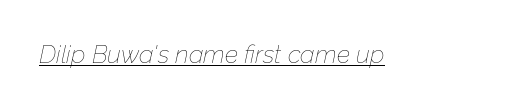
The image shows 25 px text type, italic (leaning right); set normal letter spacing, underlined.
